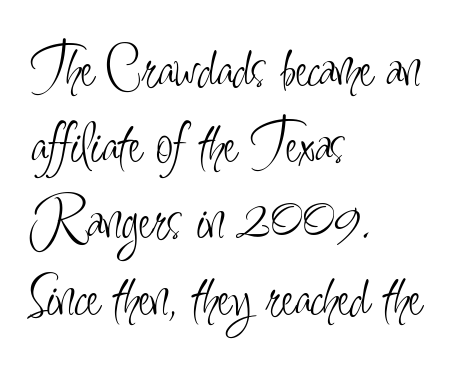
Q: Is the text bold? A: No.
Q: Is the typeface a serif or a sans-serif typeface? A: Sans-serif.
Q: Is the text underlined? A: No.
Q: How is the paragraph aligned? A: Left-aligned.
Q: Is the spacing between letters normal or unusually wide? A: Normal.
Q: Width (condensed, normal, or wide)? A: Condensed.
Q: Stroke contrast? A: Low.
Q: x-height? A: Small.
Q: Monospaced? A: No.
